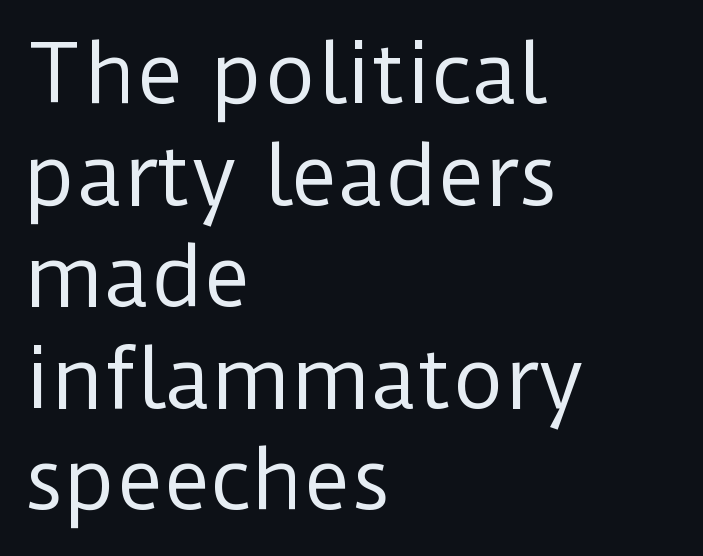
{"serif": "no", "italic": "no", "bold": "no", "weight": "regular", "width": "normal", "stroke_contrast": "low", "x_height": "medium", "monospaced": "no", "underline": "no", "align": "left", "line_spacing": "normal", "line_spacing_ratio": 1.27, "letter_spacing": "normal", "letter_spacing_em": 0.0, "glyph_px": 80}
